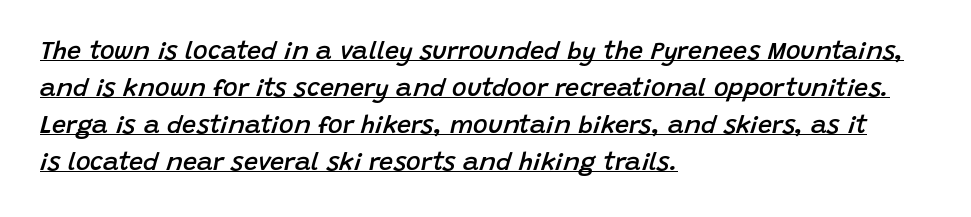
{"italic": "yes", "lean": "right", "slant_degrees": 15, "bold": "semi", "underline": "yes", "align": "left", "line_spacing": "normal", "line_spacing_ratio": 1.48, "letter_spacing": "normal", "letter_spacing_em": 0.0, "glyph_px": 25}
